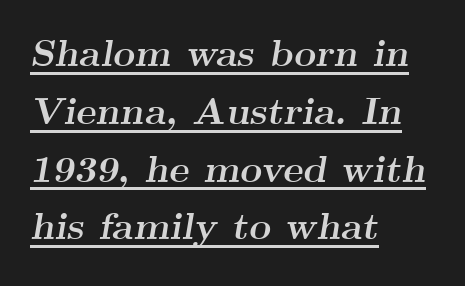
The image shows 38 px semibold, wide serif type, italic (leaning right); set left-aligned, normal line spacing (1.52x), normal letter spacing, underlined; medium stroke contrast and a small x-height.
